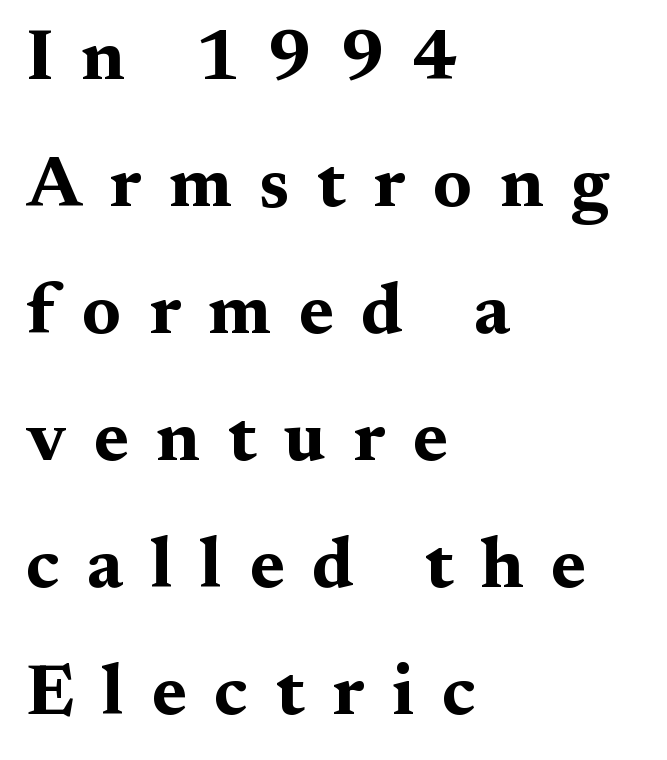
Bare-footed words on every line. Casual observation: everything's shoved over to the left. The specimen reads as upright at a glance. The passage shown has open, widely tracked lettering throughout. You could not count columns in this text — the font is proportionally spaced. Unlike a clean sans, this face finishes its strokes with serifs.
